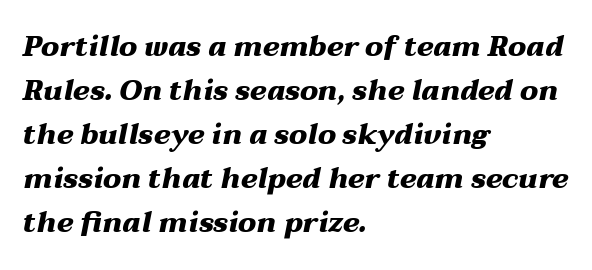
The lettering tilts uniformly, giving the passage an italic look. Underlining? Definitely not there. How heavy is the stroke? Heavy — this is a bold. Students, observe: this is what conventionally led text looks like. Honestly, the letter spacing is just normal — you wouldn't notice it.
